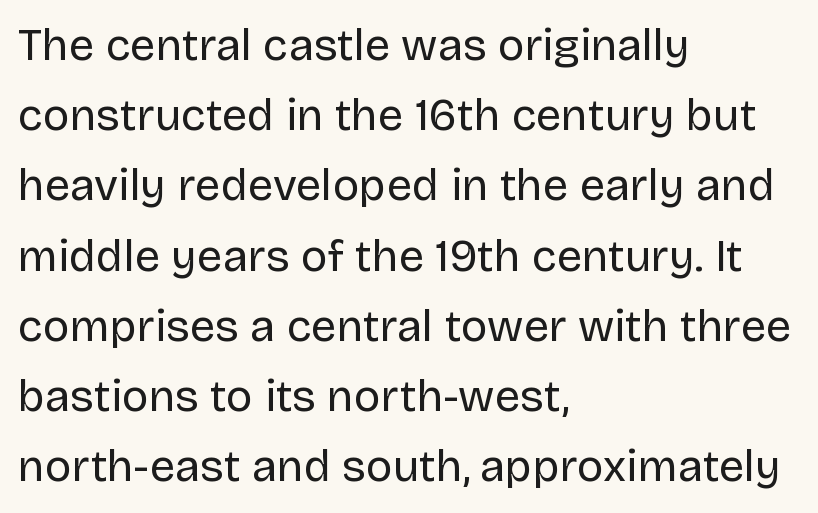
{"serif": "no", "italic": "no", "bold": "no", "weight": "regular", "width": "normal", "stroke_contrast": "low", "x_height": "large", "monospaced": "no", "underline": "no", "align": "left", "line_spacing": "normal", "line_spacing_ratio": 1.56, "letter_spacing": "normal", "letter_spacing_em": 0.0, "glyph_px": 45}
